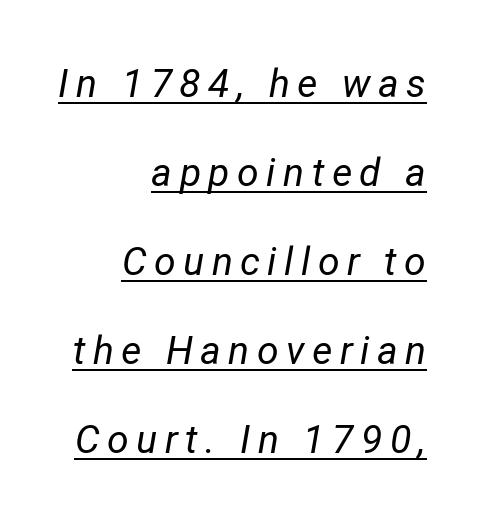
Unbolded letterforms with no extra heft. Line spacing here is loose. This sample carries an underscore along the baseline area. Italic? Definitely — the glyphs are oblique. The passage shown is typed in a proportional face where columns would drift. Compared with a flush-left layout, this one pins lines to the opposite, right side.
